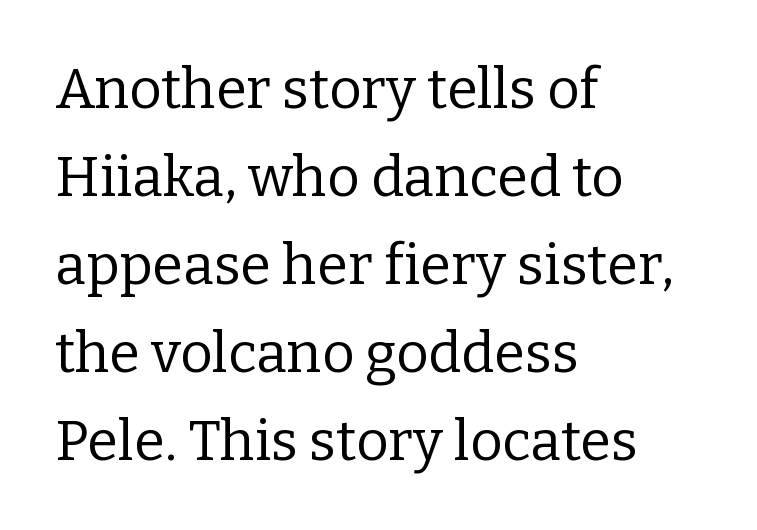
{"serif": "yes", "italic": "no", "bold": "no", "weight": "regular", "width": "normal", "stroke_contrast": "low", "x_height": "medium", "monospaced": "no", "underline": "no", "align": "left", "line_spacing": "normal", "line_spacing_ratio": 1.57, "letter_spacing": "normal", "letter_spacing_em": 0.0, "glyph_px": 56}
